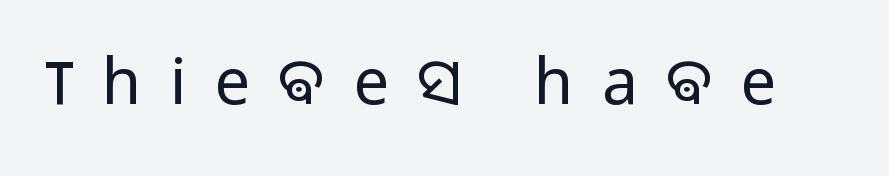
Underlining? Definitely not there. Here the designer chose a conventional face with non-uniform glyph widths. It's the straight-up-and-down kind of type. Honestly, the letter spacing is so wide it's the main thing you notice. What kind of face is this? One without serifs — a sans.
